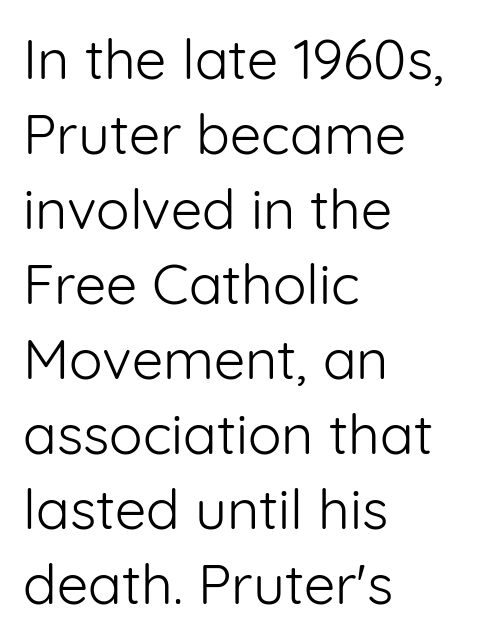
The image shows 56 px light sans-serif type, upright; set left-aligned, normal line spacing (1.34x), normal letter spacing, not underlined; low stroke contrast and a medium x-height.
